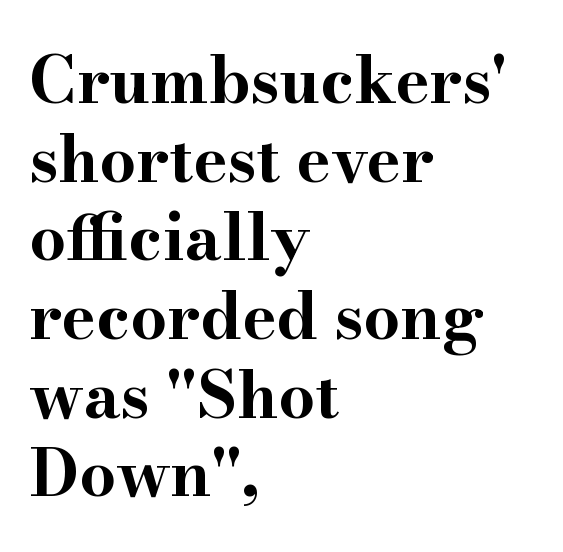
Posture: vertical. I'd call this a serif setting — the letters wear small feet. Note the varied advance widths — an 'i' is clearly narrower than an 'm'. Nobody drew a line under any word here.
